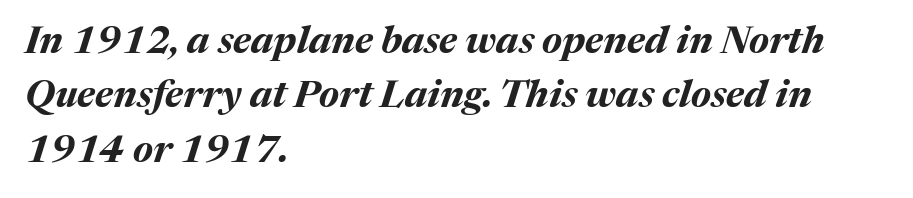
The foot of each line stays bare and open. The tracking reads as untouched default to a designer's eye. Looking at the ascenders, they clearly lean. Think of a printed novel: that variable character pitch is what you see here.
